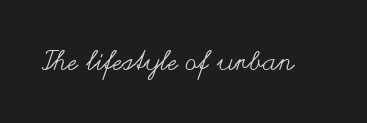
The image shows 27 px text type; set normal letter spacing, not underlined.
